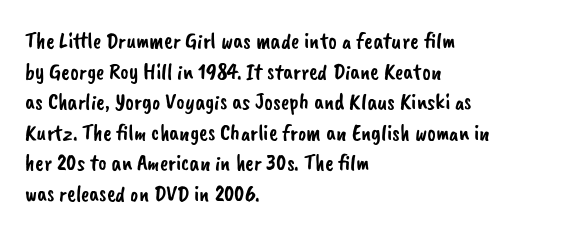
The image shows 23 px text type; set left-aligned, normal line spacing (1.33x), normal letter spacing, not underlined.
